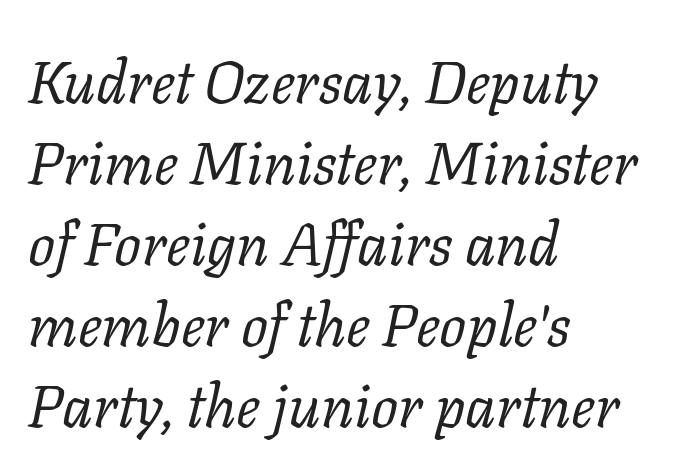
Vertically, the passage feels balanced, rows spaced as you'd expect. A typesetter would call this proportional, since set widths differ per character. Nobody drew a line under any word here. A classic flush-left, rag-right setting is used for this passage. The face looks like a standard text weight, possibly lighter.
